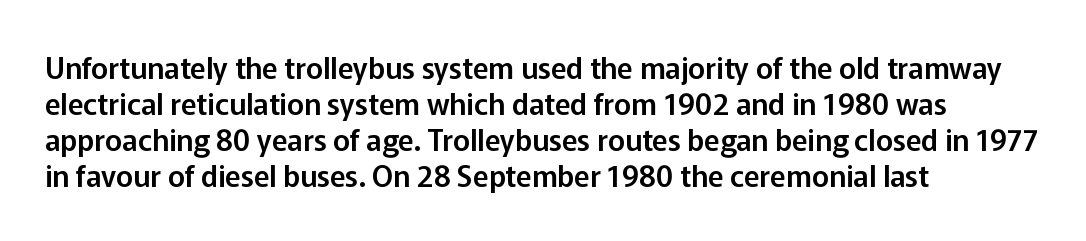
Q: Is the text italic (slanted)? A: No, it is upright.
Q: Is the typeface a serif or a sans-serif typeface? A: Sans-serif.
Q: Is the text underlined? A: No.
Q: How is the paragraph aligned? A: Left-aligned.
Q: Is the spacing between letters normal or unusually wide? A: Normal.
Q: Width (condensed, normal, or wide)? A: Normal.
Q: Stroke contrast? A: Low.
Q: x-height? A: Medium.
Q: Monospaced? A: No.
